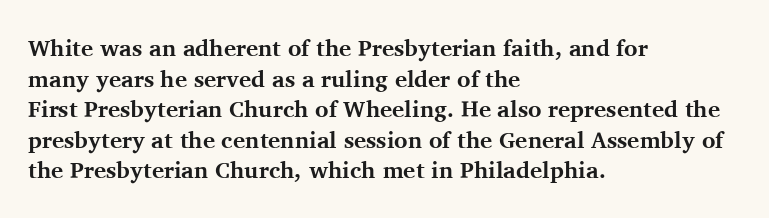
Nobody touched the tracking dial on this one. Heft: maximum for text — a bold. The rendering anchors every line to the left-hand side. The line-height multiplier appears to be the usual default.
